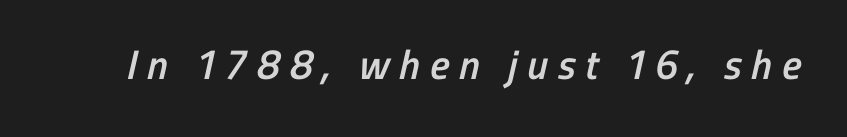
Inter-character spacing is expanded well beyond the font's built-in metrics. Examine the stroke ends and you'll find no serifs. The passage shown is typed in a proportional face where columns would drift. Glance below the letters and you will spot only blank space.
